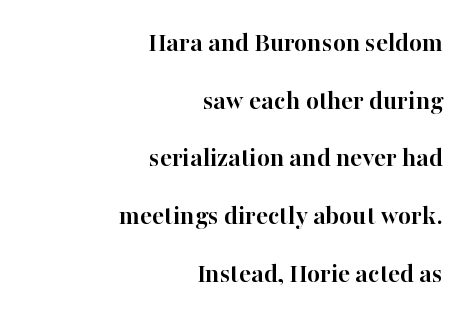
Varying glyph widths throughout — classic text-font behaviour. Where is the straight margin? On the right. Nothing unusual about the tracking: characters are spaced as the font intends. This is serif lettering, the kind often seen in printed books.
